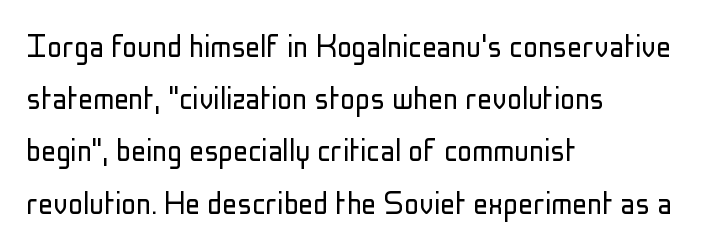
{"serif": "no", "italic": "no", "bold": "no", "weight": "light", "width": "condensed", "stroke_contrast": "low", "x_height": "medium", "monospaced": "no", "underline": "no", "align": "left", "line_spacing": "normal", "line_spacing_ratio": 1.41, "letter_spacing": "normal", "letter_spacing_em": 0.0, "glyph_px": 37}
